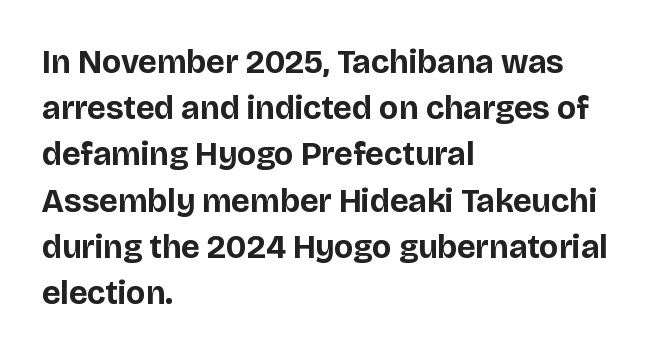
The letters stand straight up with perfectly vertical stems. Do the characters align in a grid? No, the font is proportional. Between one letter and the next there's only the usual sliver of space. Horizontal alignment here is leftward, the default for most running prose. Lines of text with bare space underneath. Emphasis by weight is at full strength: bold.
